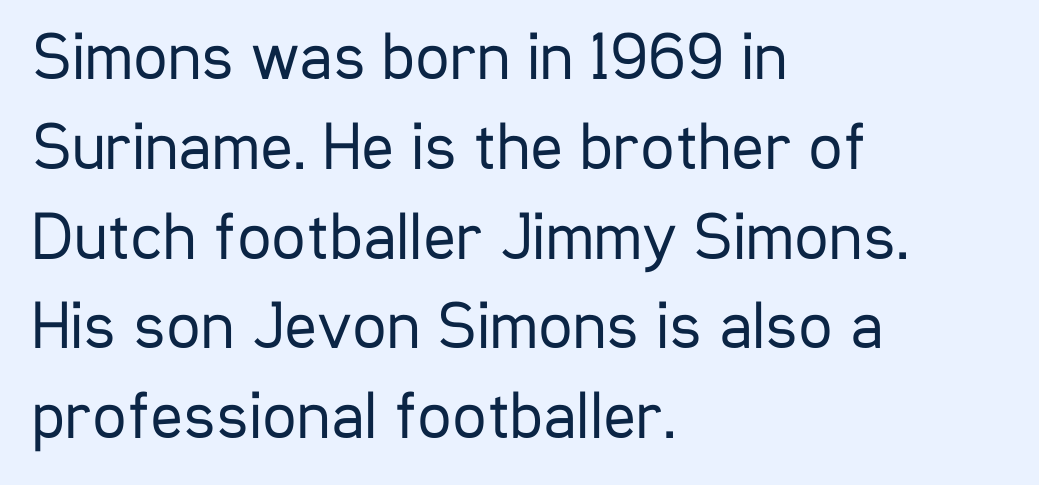
{"serif": "no", "italic": "no", "bold": "no", "weight": "regular", "width": "condensed", "stroke_contrast": "low", "x_height": "medium", "monospaced": "no", "underline": "no", "align": "left", "line_spacing": "normal", "line_spacing_ratio": 1.32, "letter_spacing": "normal", "letter_spacing_em": 0.0, "glyph_px": 68}
